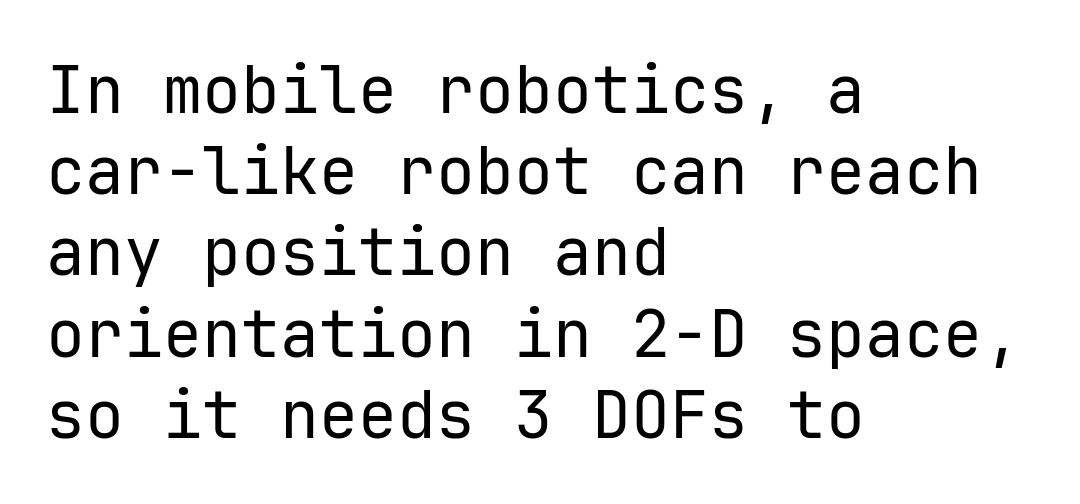
The image shows 65 px regular-weight sans-serif type, upright, monospaced; set left-aligned, normal line spacing (1.25x), normal letter spacing, not underlined; low stroke contrast and a medium x-height.
